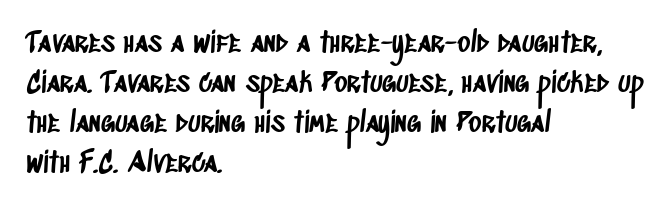
This sample has the flowing, uneven cadence of proportional lettering. Compared with typical body copy, the letter spacing here is the same. Regular leading. Stroke terminals: plain, sans-serif.
